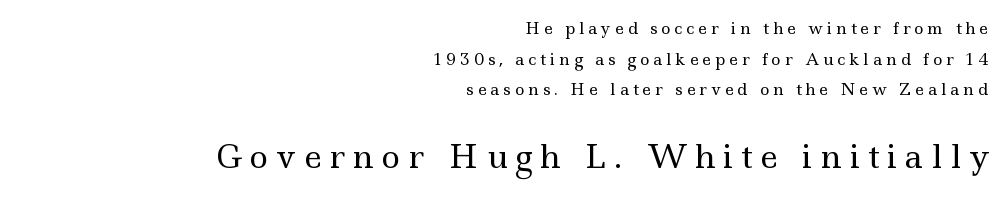
Q: Is the text bold? A: No.
Q: Is the text italic (slanted)? A: No, it is upright.
Q: Is the typeface a serif or a sans-serif typeface? A: Serif.
Q: Is the text underlined? A: No.
Q: How is the paragraph aligned? A: Right-aligned.
Q: Is the spacing between letters normal or unusually wide? A: Unusually wide.
Q: Is the spacing between lines tight, normal or loose? A: Loose.
Q: Which block of text is set in a larger size, the first (top) or the second (bottom)? A: The second (bottom) one.
Q: Width (condensed, normal, or wide)? A: Wide.
Q: x-height? A: Small.
Q: Monospaced? A: No.
